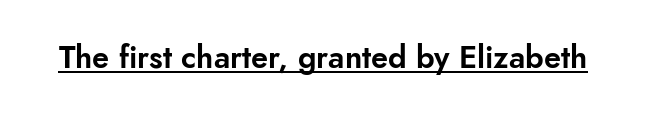
Q: Is the text italic (slanted)? A: No, it is upright.
Q: Is the typeface a serif or a sans-serif typeface? A: Sans-serif.
Q: Is the text underlined? A: Yes.
Q: Is the spacing between letters normal or unusually wide? A: Normal.
Q: Width (condensed, normal, or wide)? A: Normal.
Q: Stroke contrast? A: Low.
Q: x-height? A: Small.
Q: Monospaced? A: No.
